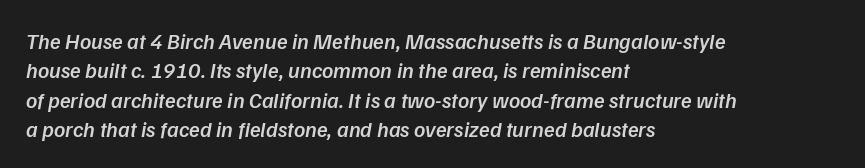
The image shows 22 px text type; set left-aligned, normal line spacing (1.33x), normal letter spacing, not underlined.
